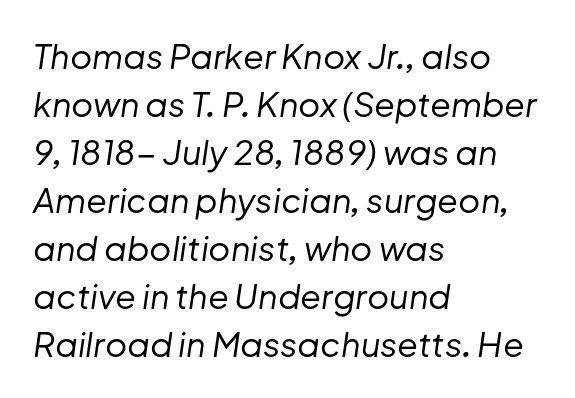
The image shows 34 px regular-weight type, italic (leaning right); set left-aligned, normal line spacing (1.41x), normal letter spacing, not underlined; low stroke contrast and a medium x-height.
